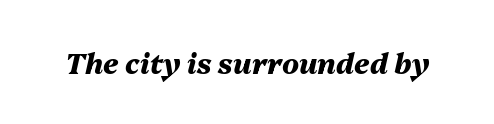
Q: Is the text bold? A: Yes.
Q: Is the text italic (slanted)? A: Yes, it leans right by about 13 degrees.
Q: Is the text underlined? A: No.
Q: Is the spacing between letters normal or unusually wide? A: Normal.
Q: Width (condensed, normal, or wide)? A: Normal.
Q: Stroke contrast? A: Medium.
Q: x-height? A: Medium.
Q: Monospaced? A: No.
